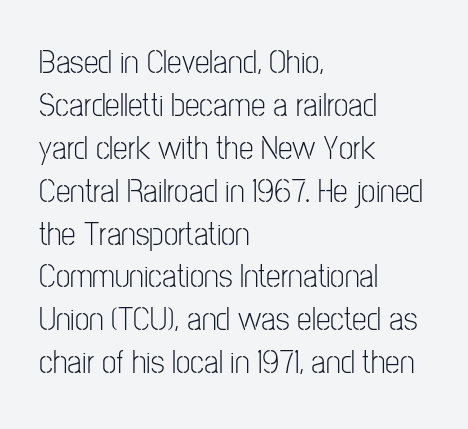
Q: Is the text bold? A: No.
Q: Is the text italic (slanted)? A: No, it is upright.
Q: Is the typeface a serif or a sans-serif typeface? A: Sans-serif.
Q: Is the text underlined? A: No.
Q: How is the paragraph aligned? A: Left-aligned.
Q: Is the spacing between letters normal or unusually wide? A: Normal.
Q: Is the spacing between lines tight, normal or loose? A: Normal.
Q: Width (condensed, normal, or wide)? A: Condensed.
Q: Stroke contrast? A: Low.
Q: x-height? A: Medium.
Q: Monospaced? A: No.
